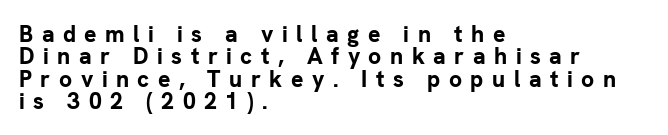
The image shows 23 px bold type, upright; set left-aligned, tight line spacing (0.97x), unusually wide letter spacing (+0.37 em), not underlined.
